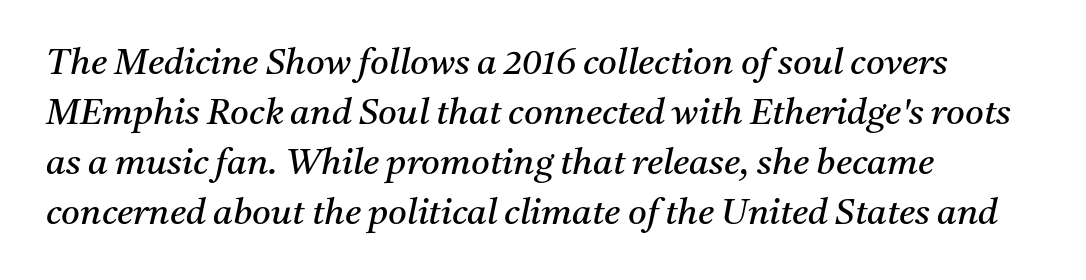
Q: Is the text bold? A: No.
Q: Is the text italic (slanted)? A: Yes, it leans right by about 11 degrees.
Q: Is the typeface a serif or a sans-serif typeface? A: Serif.
Q: Is the text underlined? A: No.
Q: How is the paragraph aligned? A: Left-aligned.
Q: Is the spacing between letters normal or unusually wide? A: Normal.
Q: Is the spacing between lines tight, normal or loose? A: Normal.
Q: Width (condensed, normal, or wide)? A: Normal.
Q: Stroke contrast? A: Medium.
Q: x-height? A: Medium.
Q: Monospaced? A: No.
